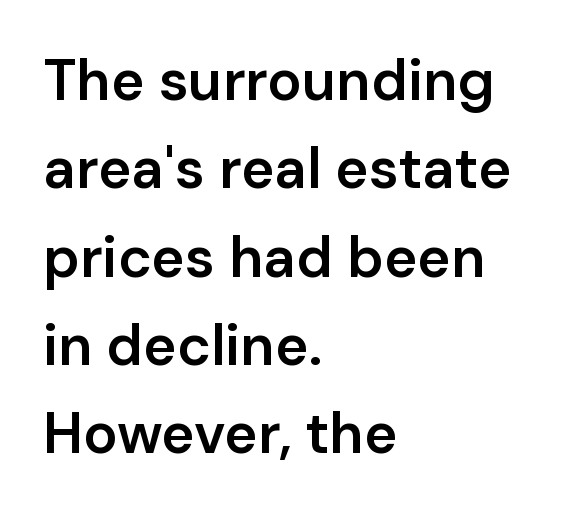
The image shows 57 px semibold sans-serif type, upright; set left-aligned, normal line spacing (1.55x), normal letter spacing, not underlined; low stroke contrast and a medium x-height.
